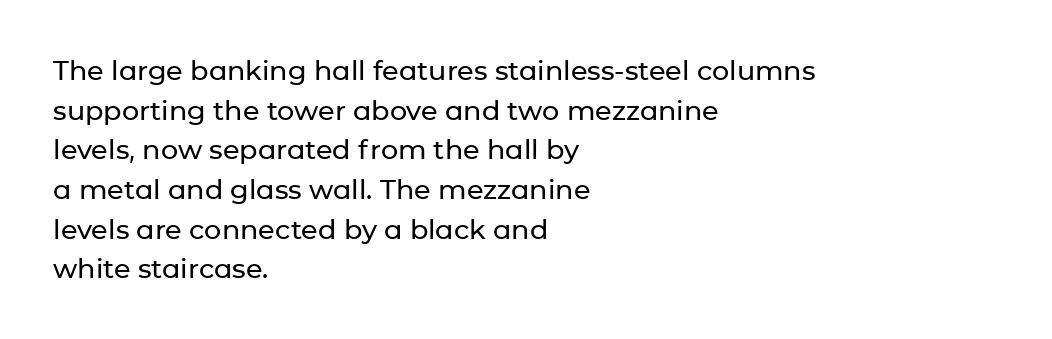
The image shows 27 px text type, upright; set left-aligned, normal line spacing (1.47x), normal letter spacing, not underlined.
